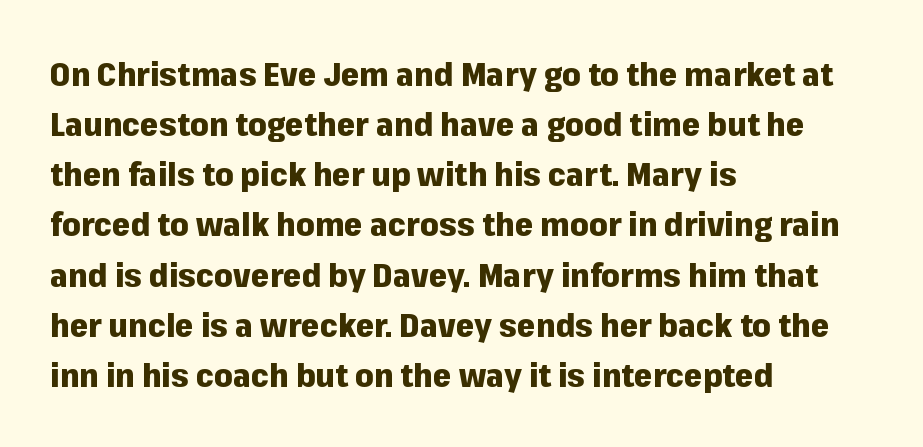
{"serif": "no", "italic": "no", "bold": "yes", "weight": "heavy", "width": "normal", "stroke_contrast": "low", "x_height": "medium", "monospaced": "no", "underline": "no", "align": "left", "line_spacing": "normal", "line_spacing_ratio": 1.52, "letter_spacing": "normal", "letter_spacing_em": 0.0, "glyph_px": 33}
